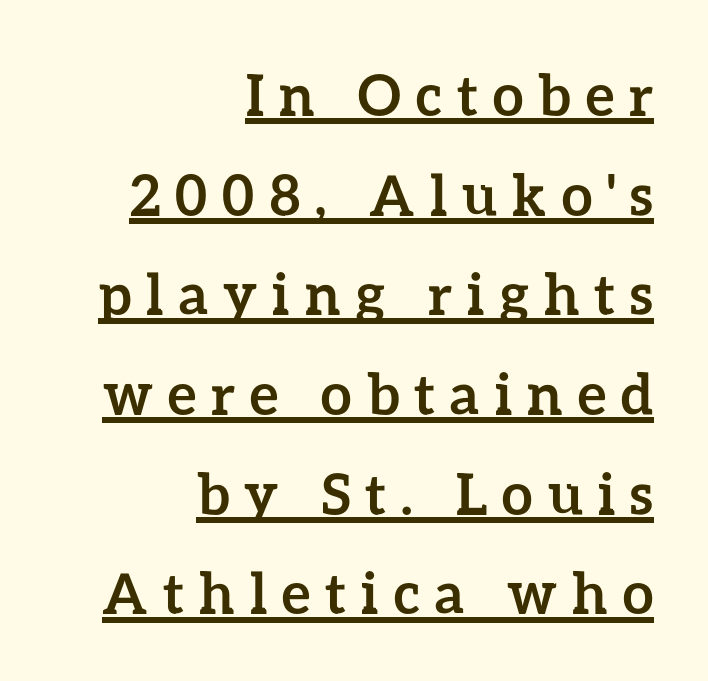
A typesetter would call this proportional, since set widths differ per character. Heavy-handed strokes throughout: this text is bold. Glyph-to-glyph distance is far greater than everyday printed text. Does a line run under the words? Yes, clearly.
